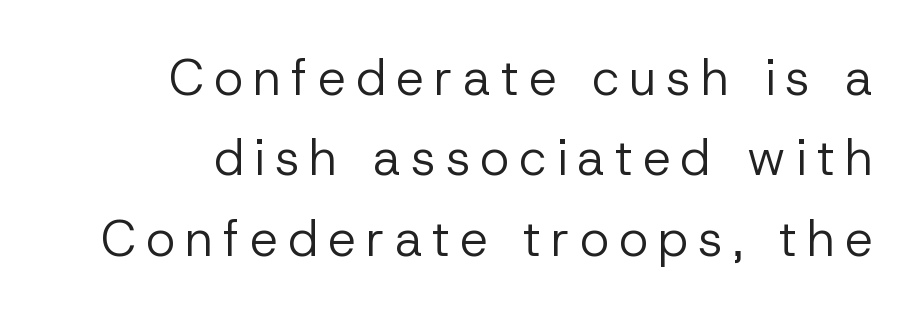
The image shows 50 px regular-weight sans-serif type, upright; set right-aligned, normal line spacing (1.61x), unusually wide letter spacing (+0.2 em), not underlined; low stroke contrast and a medium x-height.
